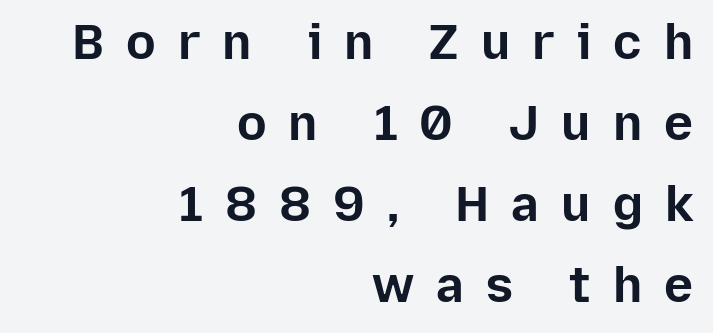
You'd pick this weight for a headline — it's a proper bold. The rendering inserts visible extra space after every character. The glyphs are unaccompanied by any horizontal stroke below them. Serifs: no, the terminals of the letterforms are clean. The passage shown is typed in a proportional face where columns would drift.
